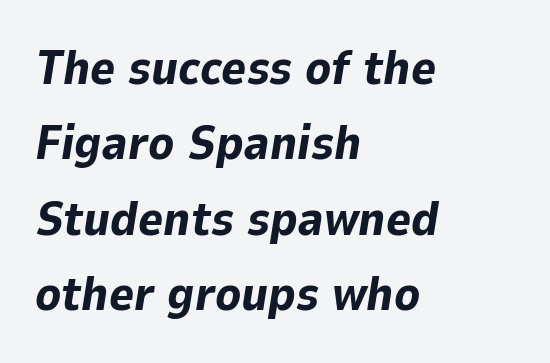
{"italic": "yes", "lean": "right", "slant_degrees": 9, "bold": "yes", "weight": "bold", "width": "normal", "stroke_contrast": "low", "x_height": "medium", "monospaced": "no", "underline": "no", "align": "left", "line_spacing": "normal", "line_spacing_ratio": 1.57, "letter_spacing": "normal", "letter_spacing_em": 0.0, "glyph_px": 48}
